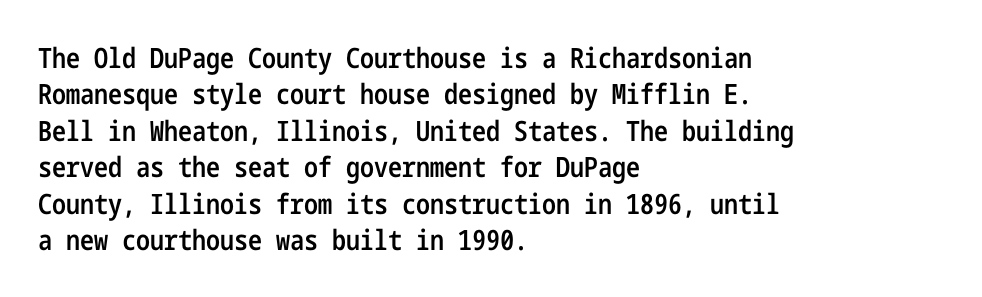
Q: Is the text bold? A: Semi-bold.
Q: Is the text italic (slanted)? A: No, it is upright.
Q: Is the typeface a serif or a sans-serif typeface? A: Sans-serif.
Q: Is the text underlined? A: No.
Q: How is the paragraph aligned? A: Left-aligned.
Q: Is the spacing between letters normal or unusually wide? A: Normal.
Q: Is the spacing between lines tight, normal or loose? A: Normal.
Q: Width (condensed, normal, or wide)? A: Condensed.
Q: Stroke contrast? A: Low.
Q: x-height? A: Medium.
